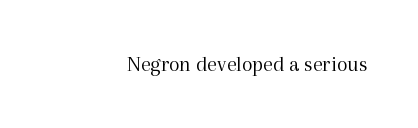
{"italic": "no", "bold": "no", "underline": "no", "letter_spacing": "normal", "letter_spacing_em": 0.0, "glyph_px": 22}
